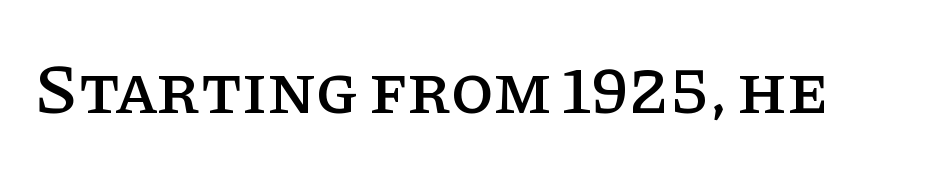
Q: Is the text italic (slanted)? A: No, it is upright.
Q: Is the typeface a serif or a sans-serif typeface? A: Serif.
Q: Is the text underlined? A: No.
Q: Is the spacing between letters normal or unusually wide? A: Normal.
Q: Width (condensed, normal, or wide)? A: Normal.
Q: Stroke contrast? A: Low.
Q: x-height? A: Large.
Q: Monospaced? A: No.
